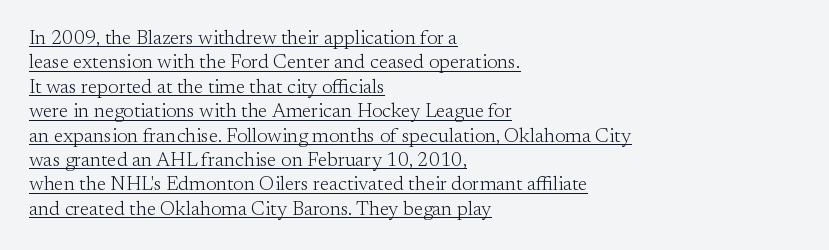
The image shows 20 px text type, upright; set left-aligned, line spacing 1.22x, normal letter spacing, underlined.
